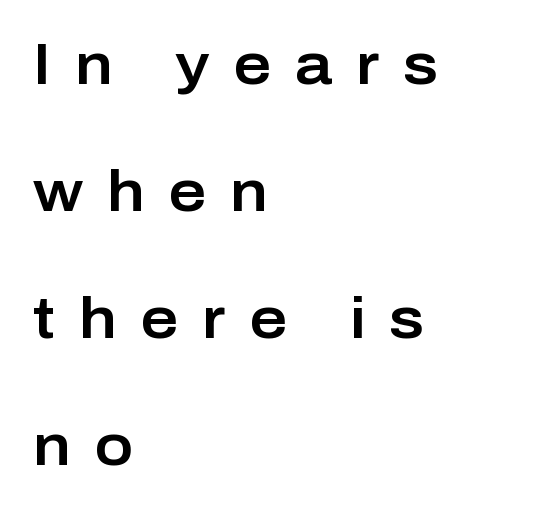
The image shows 58 px sans-serif type, upright; set left-aligned, loose line spacing (2.19x), unusually wide letter spacing (+0.41 em), not underlined; low stroke contrast and a medium x-height.
